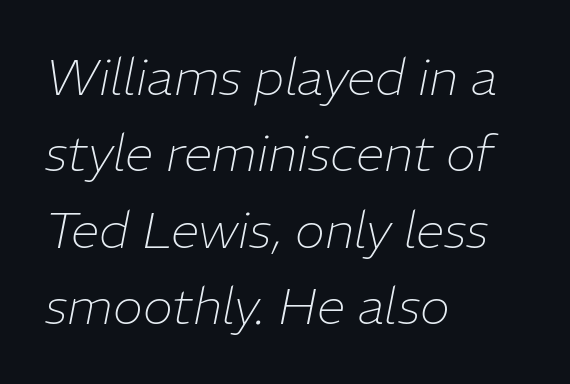
{"italic": "yes", "lean": "right", "slant_degrees": 11, "bold": "no", "weight": "thin", "width": "normal", "stroke_contrast": "low", "x_height": "medium", "monospaced": "no", "underline": "no", "align": "left", "line_spacing": "normal", "line_spacing_ratio": 1.5, "letter_spacing": "normal", "letter_spacing_em": 0.0, "glyph_px": 51}
